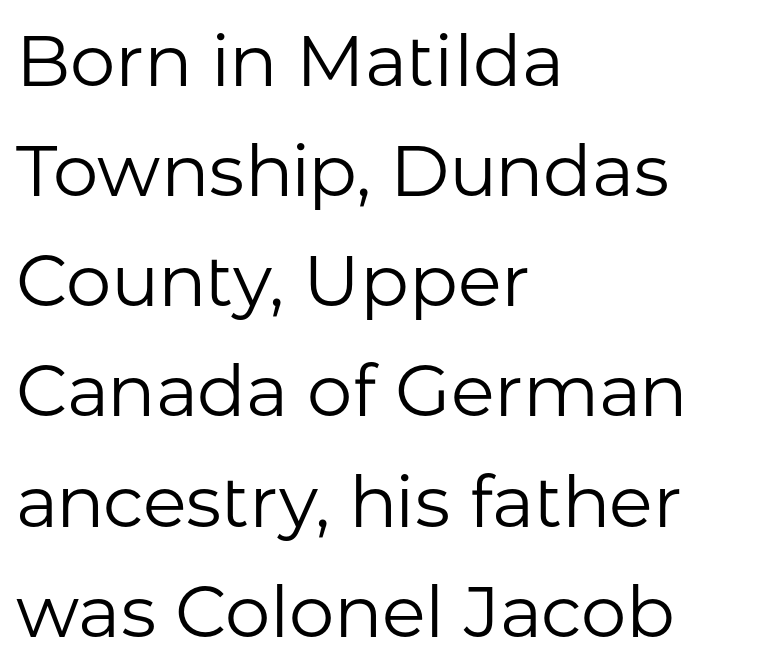
Is this a heavy cut? Hardly; it is regular or lighter. Lines of text with bare space underneath. The face used here is proportionally spaced, like ordinary book or web type. A typesetter would label this face a sans.
